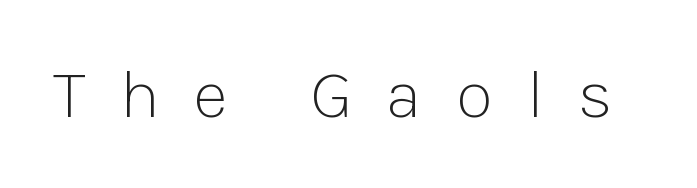
The image shows 69 px light sans-serif type, upright; set unusually wide letter spacing (+0.49 em), not underlined; low stroke contrast and a medium x-height.
